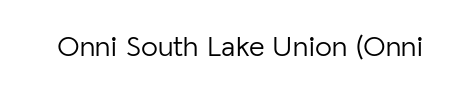
You can tell it's not italic because the verticals are truly vertical. Descender tails drop into unmarked territory. This is sans-serif lettering, the kind often seen on screens and signage. The passage shown is typed in a proportional face where columns would drift. Bold? No — there's no thickening of the strokes.
